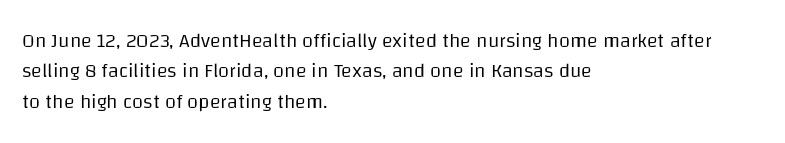
{"italic": "no", "bold": "no", "underline": "no", "align": "left", "line_spacing": "normal", "line_spacing_ratio": 1.52, "letter_spacing": "normal", "letter_spacing_em": 0.0, "glyph_px": 20}
